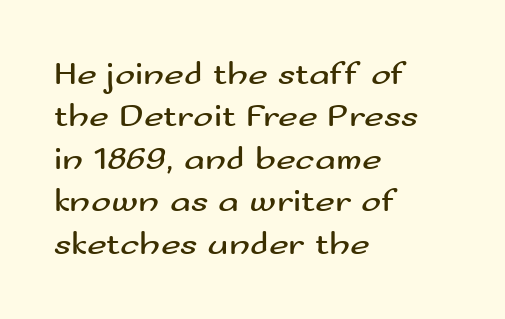
The image shows 34 px regular-weight, wide sans-serif type, upright; set left-aligned, normal line spacing (1.25x), normal letter spacing, not underlined; medium stroke contrast and a small x-height.
